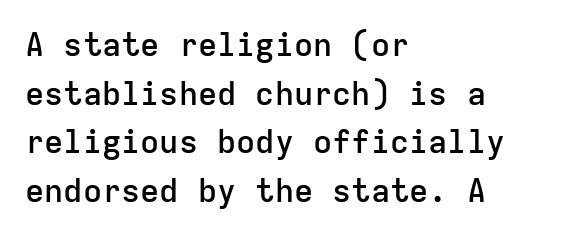
The image shows 32 px semibold sans-serif type, upright, monospaced; set left-aligned, normal line spacing (1.52x), normal letter spacing, not underlined; low stroke contrast and a medium x-height.
